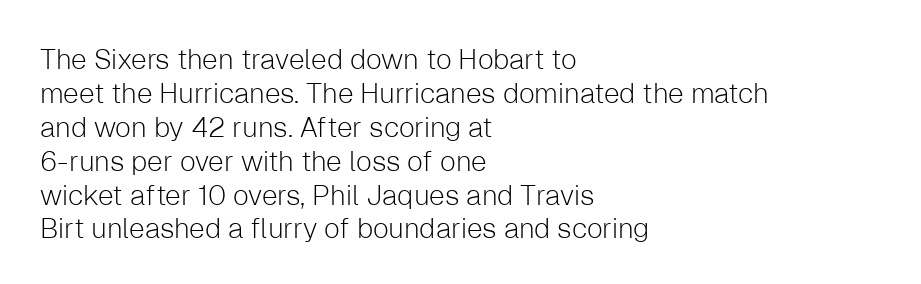
Q: Is the text bold? A: No.
Q: Is the text italic (slanted)? A: No, it is upright.
Q: Is the typeface a serif or a sans-serif typeface? A: Sans-serif.
Q: Is the text underlined? A: No.
Q: How is the paragraph aligned? A: Left-aligned.
Q: Is the spacing between letters normal or unusually wide? A: Normal.
Q: Width (condensed, normal, or wide)? A: Normal.
Q: Stroke contrast? A: Low.
Q: x-height? A: Medium.
Q: Monospaced? A: No.
